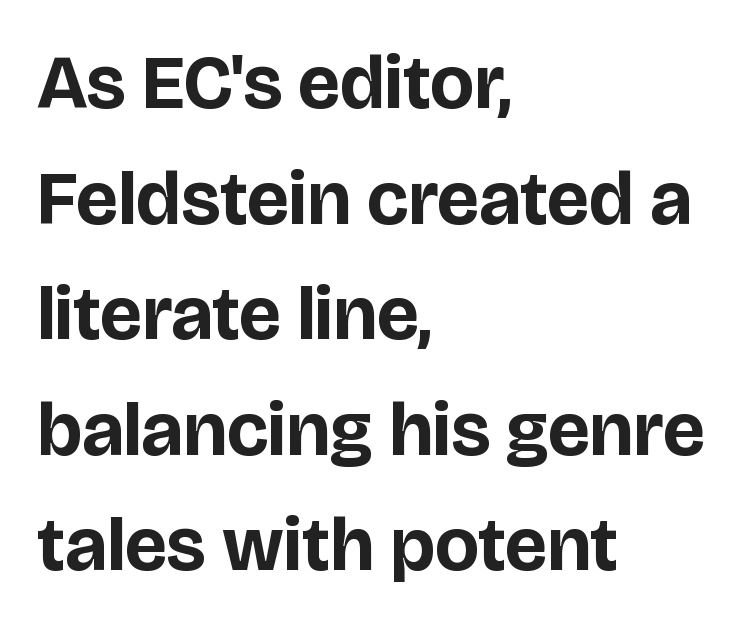
The image shows 76 px bold sans-serif type, upright; set left-aligned, normal line spacing (1.52x), normal letter spacing, not underlined; low stroke contrast and a large x-height.
